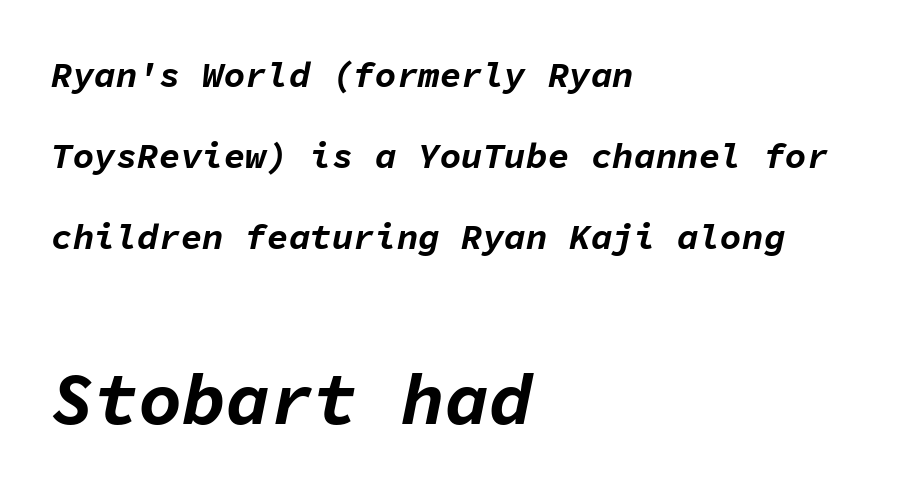
The image shows 73 px bold type, italic (leaning right), monospaced; set left-aligned, loose line spacing (2.25x), normal letter spacing, not underlined; the second (bottom) block is 2.03x larger; low stroke contrast and a medium x-height.
